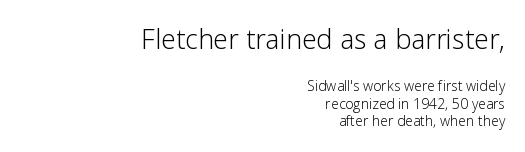
How are the letters spaced? Ordinarily, with no added tracking. Letters rest on an invisible, unmarked baseline. Caption: multi-line text, flush right, ragged left. The block sitting higher on the canvas is the one with enlarged characters.
